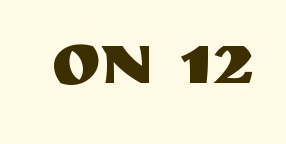
Q: Is the text italic (slanted)? A: No, it is upright.
Q: Is the typeface a serif or a sans-serif typeface? A: Sans-serif.
Q: Is the text underlined? A: No.
Q: Is the spacing between letters normal or unusually wide? A: Normal.
Q: Width (condensed, normal, or wide)? A: Normal.
Q: Stroke contrast? A: Medium.
Q: x-height? A: Large.
Q: Monospaced? A: No.
